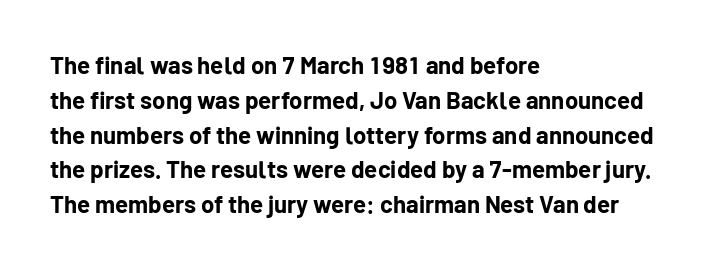
{"italic": "no", "bold": "yes", "underline": "no", "align": "left", "line_spacing": "normal", "line_spacing_ratio": 1.45, "letter_spacing": "normal", "letter_spacing_em": 0.0, "glyph_px": 24}
